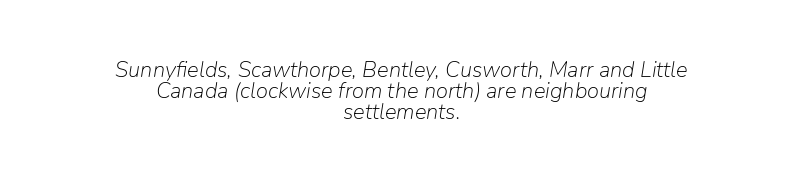
The image shows 22 px text type, italic (leaning right); set centered, tight line spacing (0.96x), normal letter spacing, not underlined.
